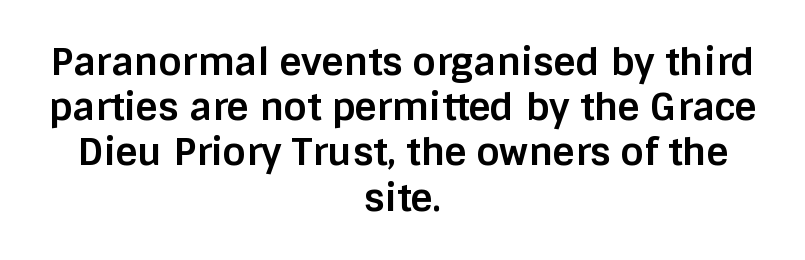
The image shows 38 px bold sans-serif type, upright; set centered, line spacing 1.19x, normal letter spacing, not underlined; low stroke contrast and a large x-height.
